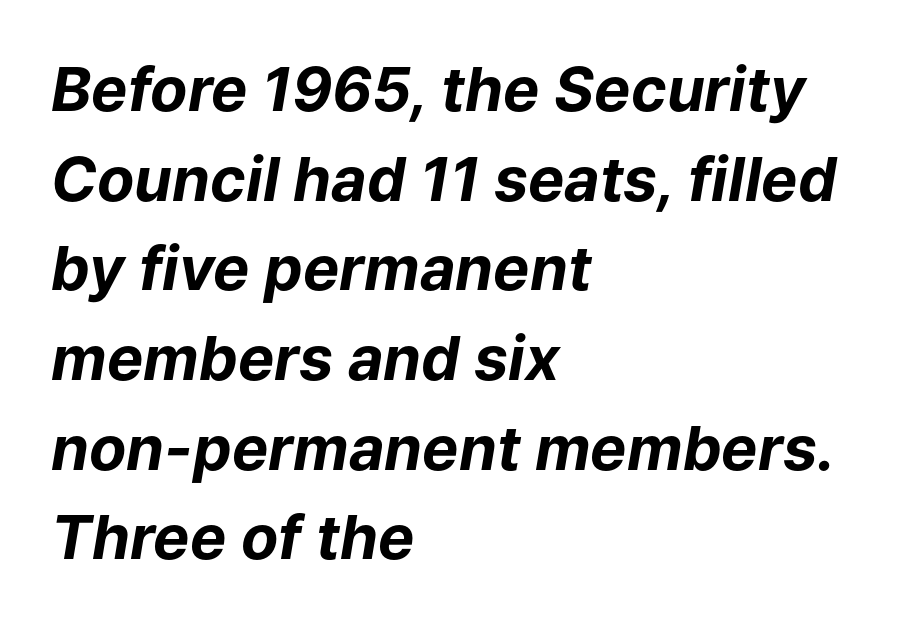
{"italic": "yes", "lean": "right", "slant_degrees": 9, "bold": "yes", "weight": "bold", "width": "normal", "stroke_contrast": "low", "x_height": "medium", "monospaced": "no", "underline": "no", "align": "left", "line_spacing": "normal", "line_spacing_ratio": 1.47, "letter_spacing": "normal", "letter_spacing_em": 0.0, "glyph_px": 61}
